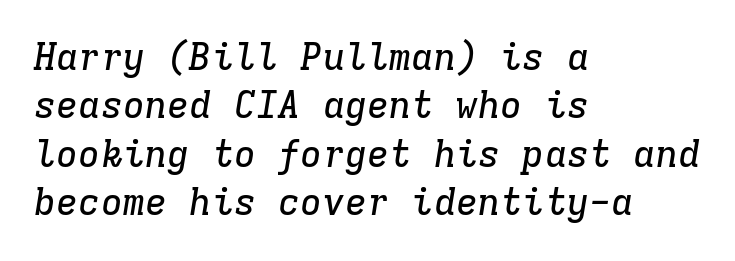
The image shows 37 px serif type, italic (leaning right), monospaced; set left-aligned, normal line spacing (1.31x), normal letter spacing, not underlined; low stroke contrast and a medium x-height.
